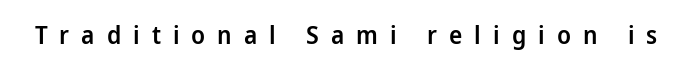
Q: Is the text bold? A: Semi-bold.
Q: Is the text italic (slanted)? A: No, it is upright.
Q: Is the text underlined? A: No.
Q: Is the spacing between letters normal or unusually wide? A: Unusually wide.
